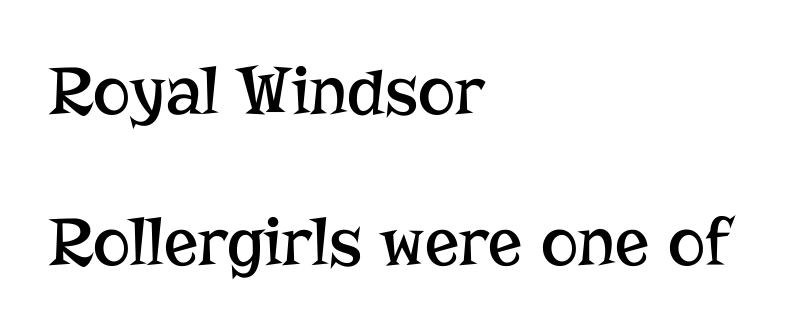
Q: Is the text bold? A: No.
Q: Is the text italic (slanted)? A: No, it is upright.
Q: Is the typeface a serif or a sans-serif typeface? A: Serif.
Q: Is the text underlined? A: No.
Q: How is the paragraph aligned? A: Left-aligned.
Q: Is the spacing between letters normal or unusually wide? A: Normal.
Q: Is the spacing between lines tight, normal or loose? A: Loose.
Q: Width (condensed, normal, or wide)? A: Normal.
Q: Stroke contrast? A: Low.
Q: x-height? A: Medium.
Q: Monospaced? A: No.
